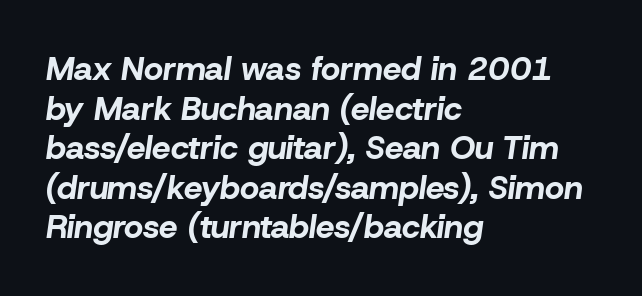
Q: Is the text bold? A: Yes.
Q: Is the text italic (slanted)? A: Yes, it leans right by about 8 degrees.
Q: Is the text underlined? A: No.
Q: How is the paragraph aligned? A: Left-aligned.
Q: Is the spacing between letters normal or unusually wide? A: Normal.
Q: Width (condensed, normal, or wide)? A: Normal.
Q: Stroke contrast? A: Low.
Q: x-height? A: Medium.
Q: Monospaced? A: No.
